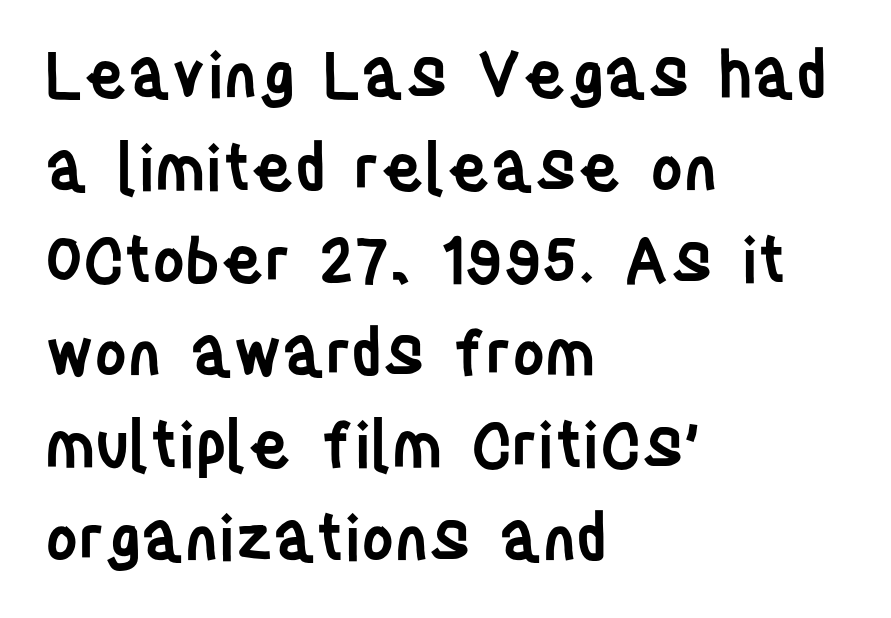
{"serif": "no", "italic": "no", "bold": "semi", "weight": "semibold", "width": "condensed", "stroke_contrast": "low", "x_height": "large", "monospaced": "no", "underline": "no", "align": "left", "line_spacing": "normal", "line_spacing_ratio": 1.47, "letter_spacing": "normal", "letter_spacing_em": 0.0, "glyph_px": 63}
